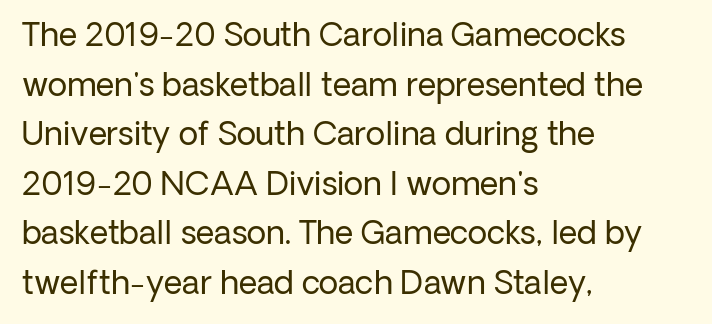
{"serif": "no", "italic": "no", "bold": "no", "weight": "regular", "width": "normal", "stroke_contrast": "low", "x_height": "medium", "monospaced": "no", "underline": "no", "align": "left", "line_spacing": "normal", "line_spacing_ratio": 1.55, "letter_spacing": "normal", "letter_spacing_em": 0.0, "glyph_px": 32}
